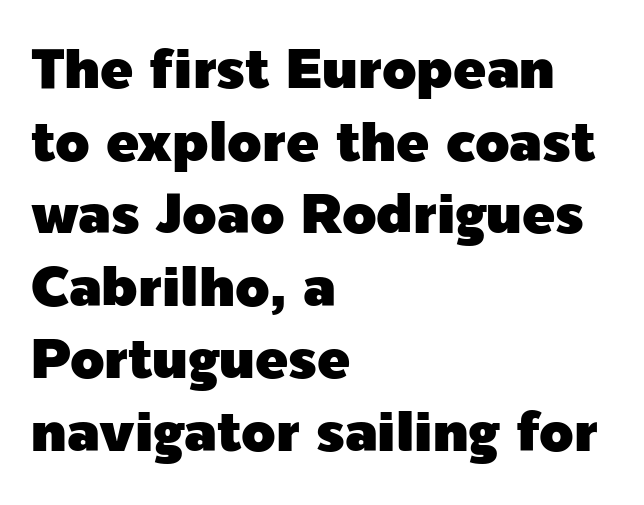
{"serif": "no", "italic": "no", "width": "normal", "x_height": "medium", "monospaced": "no", "underline": "no", "align": "left", "line_spacing": "normal", "line_spacing_ratio": 1.32, "letter_spacing": "normal", "letter_spacing_em": 0.0, "glyph_px": 55}
